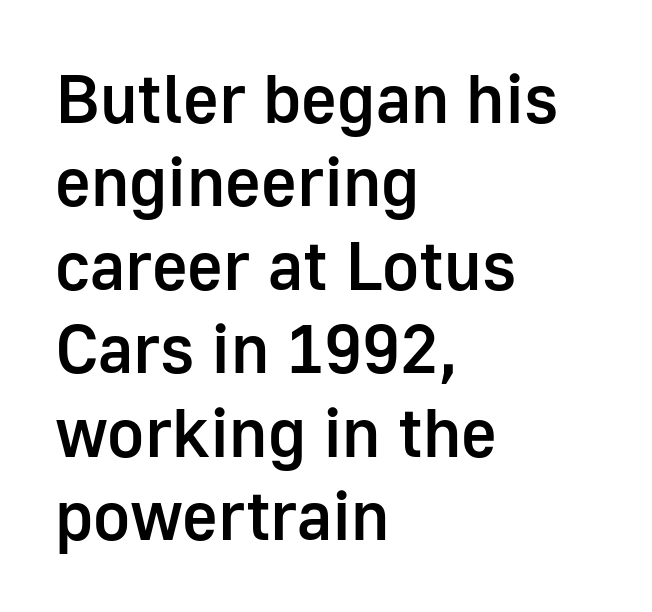
The image shows 69 px semibold sans-serif type, upright; set left-aligned, line spacing 1.21x, normal letter spacing, not underlined; low stroke contrast and a medium x-height.
